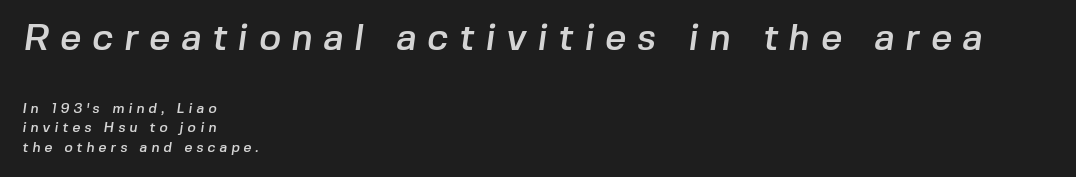
The more generous point size was reserved for the upper chunk. Is this a fixed-width face? No — the glyphs have proportional, varying widths. The passage shown is typeset with a sans-serif family. Words appear elongated and porous because spacing is wide. These lines are set flush left with a ragged right edge. Descenders hang freely into open space.
